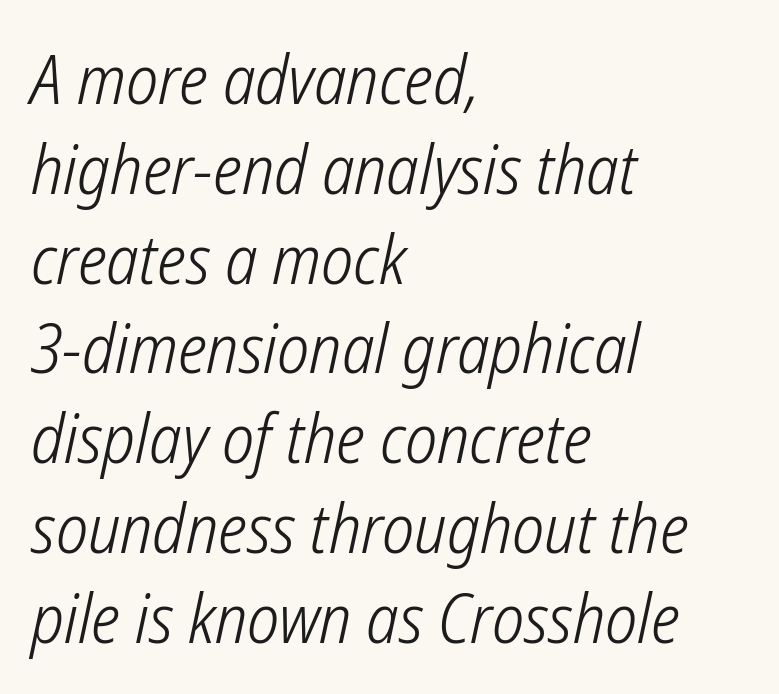
The image shows 68 px light, condensed sans-serif type; set left-aligned, normal line spacing (1.32x), normal letter spacing, not underlined; low stroke contrast and a medium x-height.
